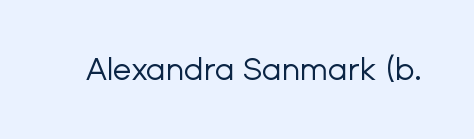
Varying glyph widths throughout — classic text-font behaviour. This sample uses plain, unmodified letter spacing. Nobody drew a line under any word here. Summary of weight: not heavy and not bold.
